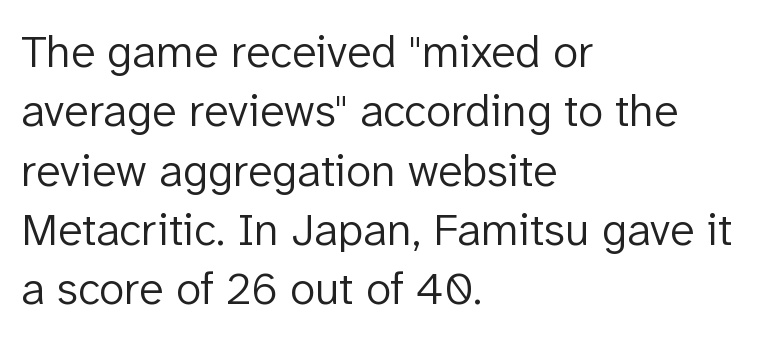
{"serif": "no", "italic": "no", "bold": "no", "weight": "light", "width": "normal", "stroke_contrast": "low", "x_height": "medium", "monospaced": "no", "underline": "no", "align": "left", "line_spacing": "normal", "line_spacing_ratio": 1.29, "letter_spacing": "normal", "letter_spacing_em": 0.0, "glyph_px": 46}
